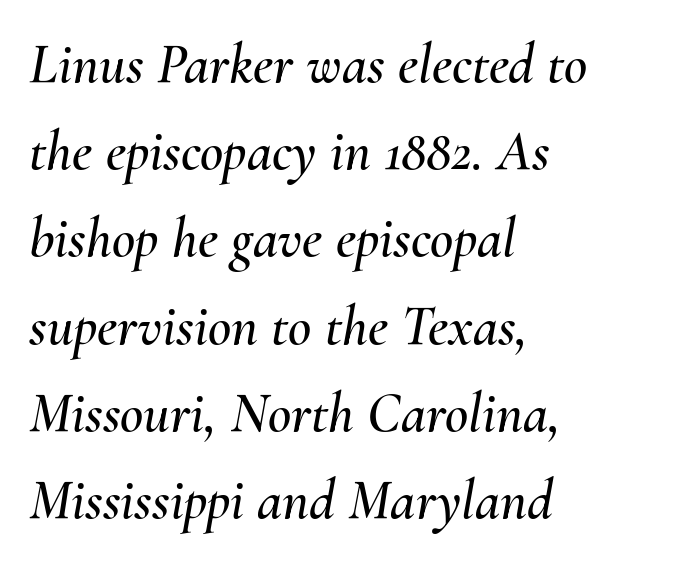
Each letter keeps its own natural width here, so spacing adapts to shape. What's the leading like? Ordinary, nothing unusual. The strip under each line holds only bare page. Slant detected: the letters are inclined.
